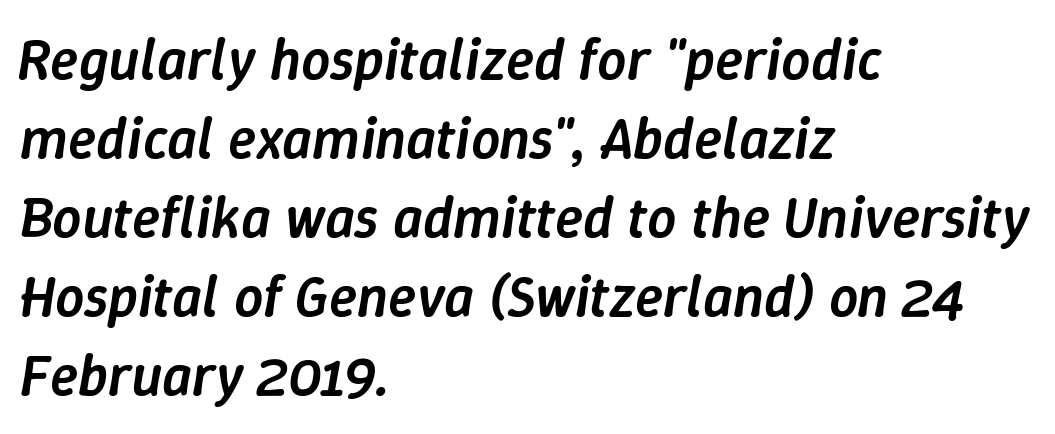
Q: Is the text bold? A: Semi-bold.
Q: Is the text italic (slanted)? A: Yes, it leans right by about 9 degrees.
Q: Is the text underlined? A: No.
Q: How is the paragraph aligned? A: Left-aligned.
Q: Is the spacing between letters normal or unusually wide? A: Normal.
Q: Is the spacing between lines tight, normal or loose? A: Normal.
Q: Width (condensed, normal, or wide)? A: Normal.
Q: Stroke contrast? A: Low.
Q: x-height? A: Medium.
Q: Monospaced? A: No.
